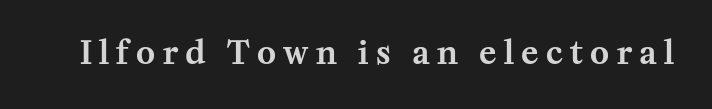
{"serif": "yes", "italic": "no", "width": "normal", "stroke_contrast": "medium", "x_height": "medium", "monospaced": "no", "underline": "no", "letter_spacing": "wide", "letter_spacing_em": 0.23, "glyph_px": 32}
